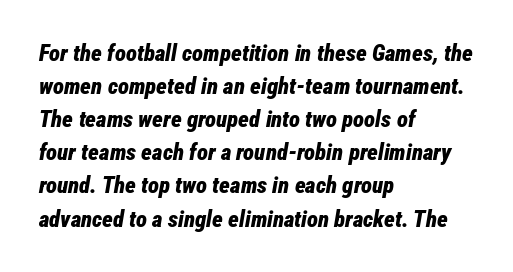
Rendered with sloped, italic letterforms. Lines of text with bare space underneath. There is no visible air inserted between adjacent glyphs. I'd describe the lettering as bold — thick and assertive. Vertical spacing — default.
